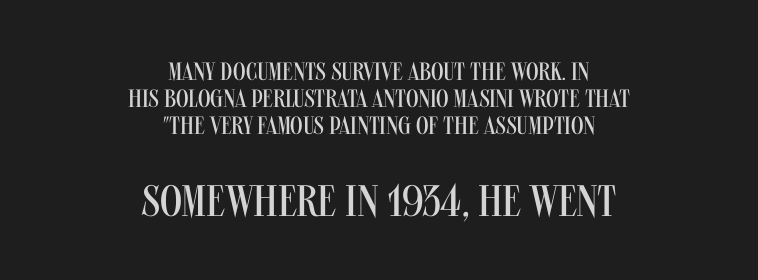
The image shows 44 px regular-weight, condensed sans-serif type, upright; set centered, tight line spacing (1.09x), normal letter spacing, not underlined; the second (bottom) block is 1.76x larger; medium stroke contrast and a large x-height.
